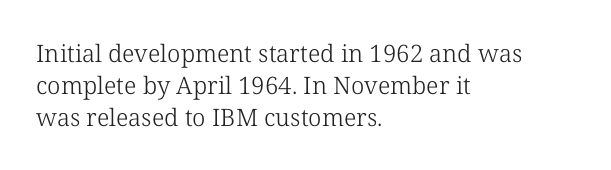
The image shows 24 px text type, upright; set left-aligned, normal line spacing (1.33x), normal letter spacing, not underlined.
